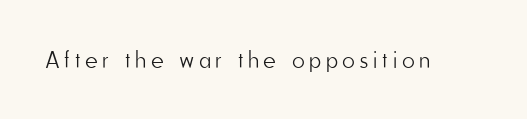
The image shows 24 px text type, upright; set unusually wide letter spacing (+0.21 em), not underlined.
